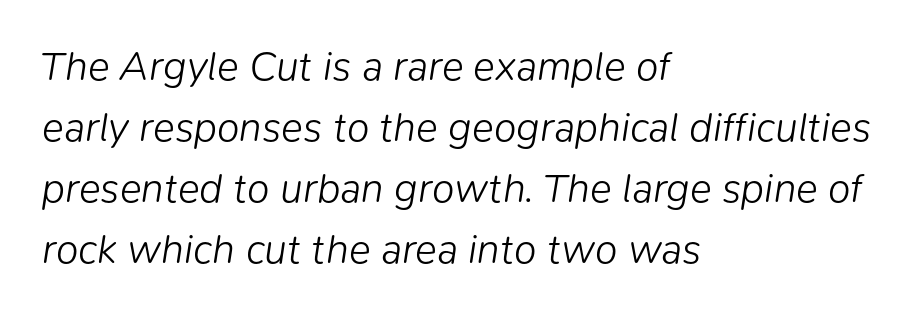
{"italic": "yes", "lean": "right", "slant_degrees": 9, "bold": "no", "weight": "light", "width": "normal", "stroke_contrast": "low", "x_height": "medium", "monospaced": "no", "underline": "no", "align": "left", "line_spacing": "normal", "line_spacing_ratio": 1.49, "letter_spacing": "normal", "letter_spacing_em": 0.0, "glyph_px": 41}
